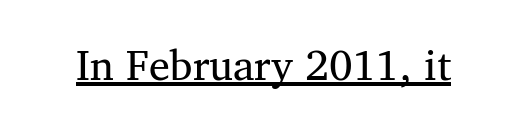
The image shows 42 px regular-weight serif type; set normal letter spacing, underlined; medium stroke contrast and a medium x-height.
